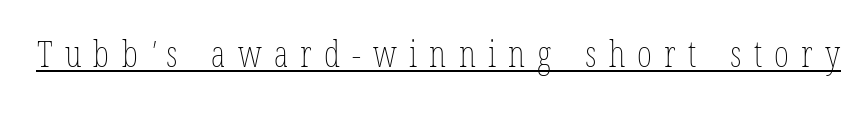
{"bold": "no", "weight": "thin", "width": "condensed", "stroke_contrast": "low", "x_height": "medium", "monospaced": "no", "underline": "yes", "letter_spacing": "wide", "letter_spacing_em": 0.34, "glyph_px": 36}
